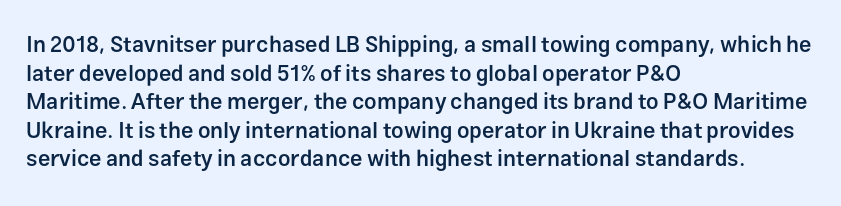
Q: Is the text bold? A: Semi-bold.
Q: Is the text italic (slanted)? A: No, it is upright.
Q: Is the text underlined? A: No.
Q: How is the paragraph aligned? A: Left-aligned.
Q: Is the spacing between letters normal or unusually wide? A: Normal.
Q: Is the spacing between lines tight, normal or loose? A: Normal.
